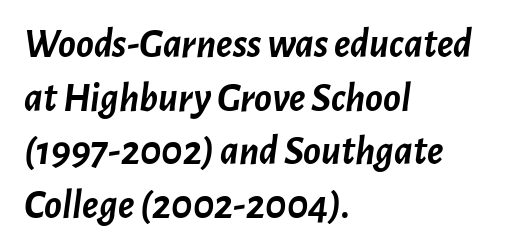
Q: Is the text bold? A: Yes.
Q: Is the text italic (slanted)? A: Yes, it leans right by about 7 degrees.
Q: Is the text underlined? A: No.
Q: How is the paragraph aligned? A: Left-aligned.
Q: Is the spacing between letters normal or unusually wide? A: Normal.
Q: Is the spacing between lines tight, normal or loose? A: Normal.
Q: Width (condensed, normal, or wide)? A: Normal.
Q: Stroke contrast? A: Low.
Q: x-height? A: Medium.
Q: Monospaced? A: No.
